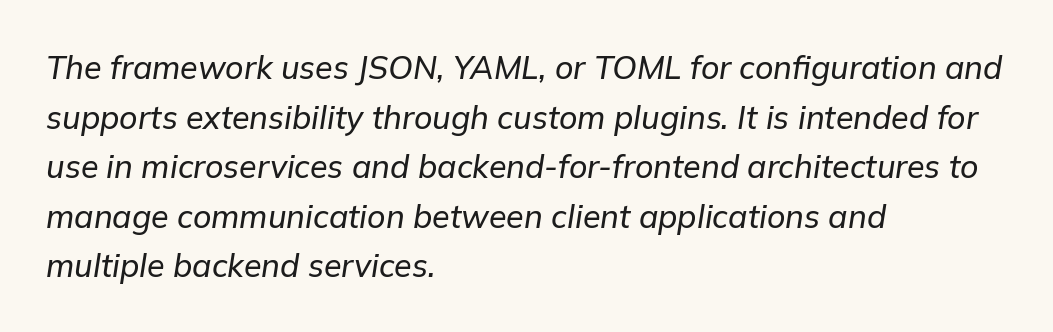
Interline gaps are of average width in this sample. Varying glyph widths throughout — classic text-font behaviour. Observe the lean: these are italic letterforms. Teacher's note: observe the even left margin — that is flush-left alignment.
